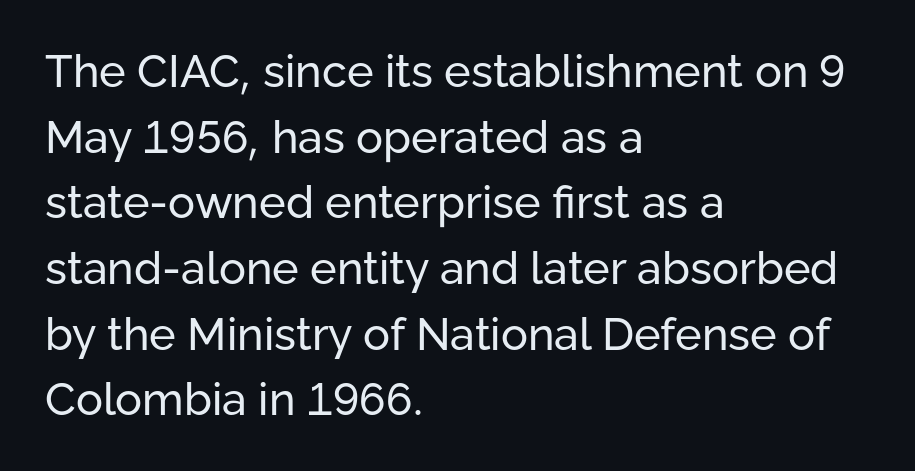
Quick note: not italic, upright. Letters have the restrained weight of plain body copy at most. These lines sit exactly where default settings would place them. A bare baseline throughout the passage.
